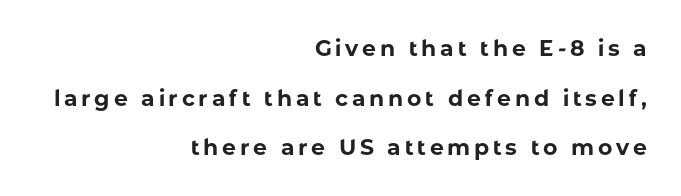
Q: Is the text bold? A: Yes.
Q: Is the text italic (slanted)? A: No, it is upright.
Q: Is the text underlined? A: No.
Q: How is the paragraph aligned? A: Right-aligned.
Q: Is the spacing between lines tight, normal or loose? A: Loose.
